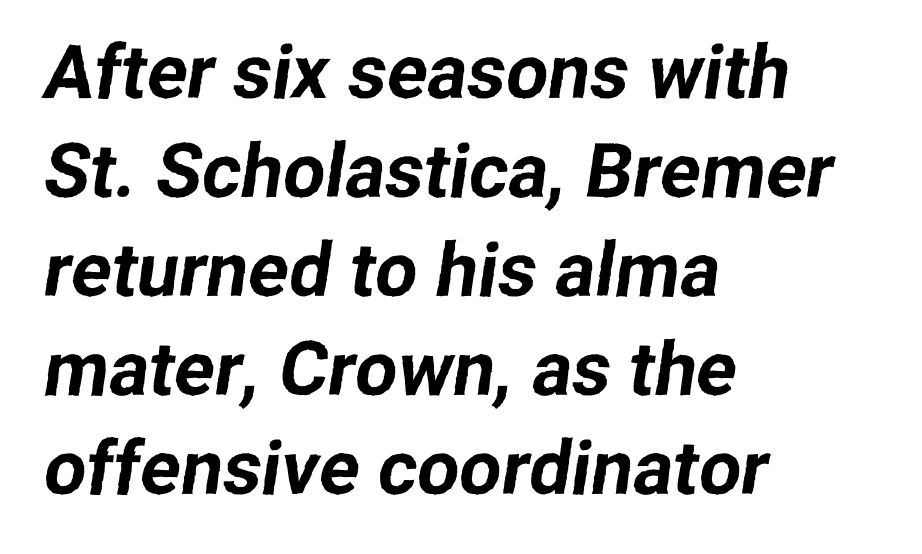
The typesetter chose a ragged-right arrangement here. This sample has the flowing, uneven cadence of proportional lettering. Look at the bottom of the vertical strokes: they stop flat, with no serifs. Clear beneath every line of the passage. Honestly, the row spacing looks completely unremarkable. The letters sit at their default tracking, neither squeezed nor spread.
